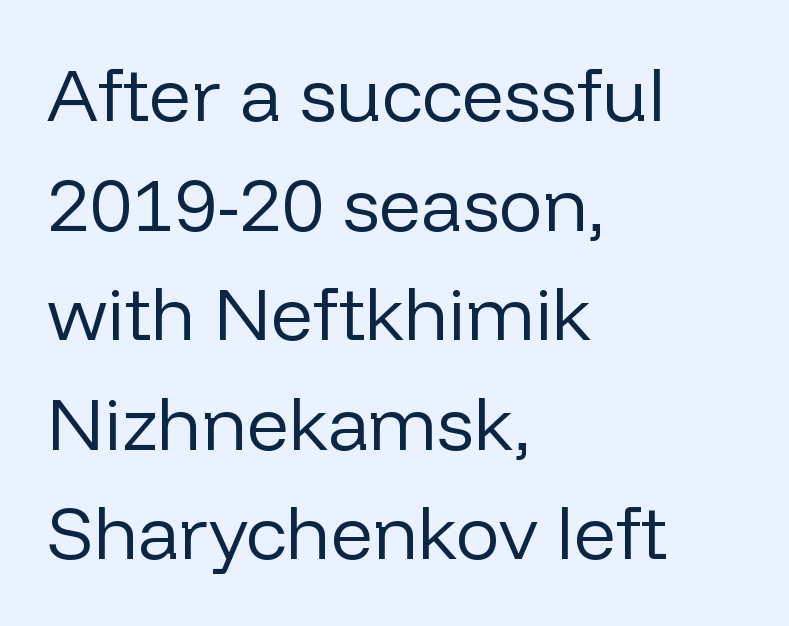
Q: Is the text bold? A: No.
Q: Is the text italic (slanted)? A: No, it is upright.
Q: Is the typeface a serif or a sans-serif typeface? A: Sans-serif.
Q: Is the text underlined? A: No.
Q: How is the paragraph aligned? A: Left-aligned.
Q: Is the spacing between letters normal or unusually wide? A: Normal.
Q: Is the spacing between lines tight, normal or loose? A: Normal.
Q: Width (condensed, normal, or wide)? A: Normal.
Q: Stroke contrast? A: Low.
Q: x-height? A: Medium.
Q: Monospaced? A: No.
